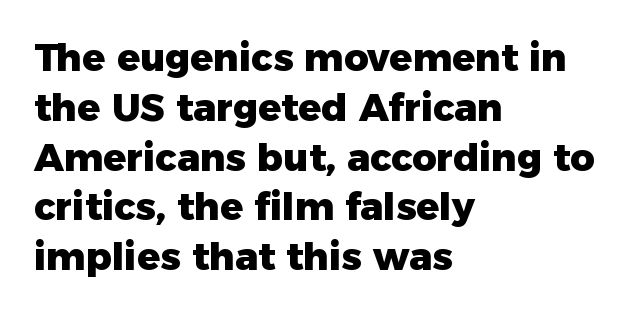
Q: Is the text bold? A: Yes.
Q: Is the text italic (slanted)? A: No, it is upright.
Q: Is the typeface a serif or a sans-serif typeface? A: Sans-serif.
Q: Is the text underlined? A: No.
Q: How is the paragraph aligned? A: Left-aligned.
Q: Is the spacing between letters normal or unusually wide? A: Normal.
Q: Is the spacing between lines tight, normal or loose? A: Normal.
Q: Width (condensed, normal, or wide)? A: Normal.
Q: Stroke contrast? A: Low.
Q: x-height? A: Medium.
Q: Monospaced? A: No.
